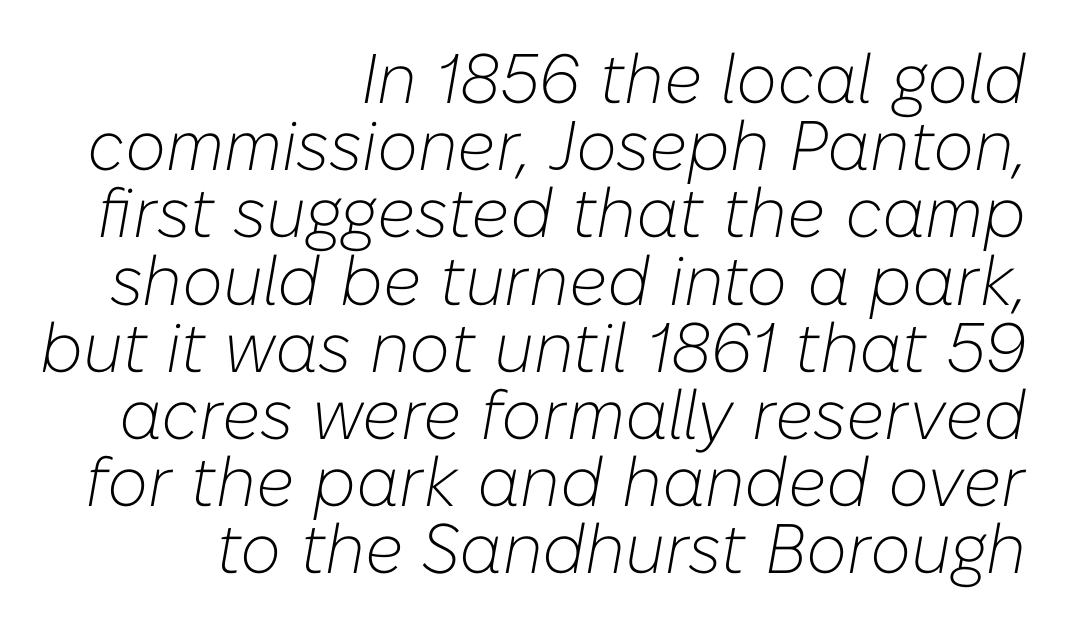
The image shows 70 px light type, italic (leaning right); set right-aligned, tight line spacing (0.96x), normal letter spacing, not underlined; low stroke contrast and a medium x-height.
